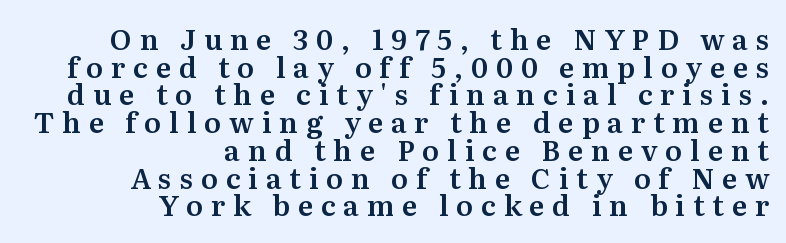
Q: Is the text italic (slanted)? A: No, it is upright.
Q: Is the typeface a serif or a sans-serif typeface? A: Serif.
Q: Is the text underlined? A: No.
Q: How is the paragraph aligned? A: Right-aligned.
Q: Is the spacing between letters normal or unusually wide? A: Unusually wide.
Q: Is the spacing between lines tight, normal or loose? A: Tight.
Q: Width (condensed, normal, or wide)? A: Normal.
Q: Stroke contrast? A: Medium.
Q: x-height? A: Medium.
Q: Monospaced? A: No.
